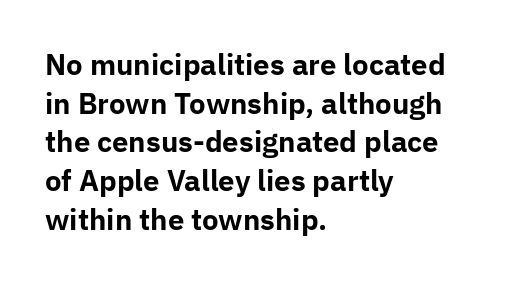
Decoration check: the copy has no underline. The typesetting leans heavy: a genuine bold. Is the block centered? No — it sits flush against the left margin. Horizontal bands of white between lines are of average thickness.
